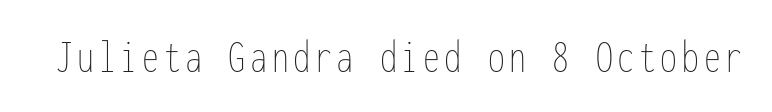
Underline: absent. The rendering uses typewriter-style spacing with identical character cells. Does the lettering tilt? It doesn't — this is upright. Ink coverage per letter is moderate at most.
